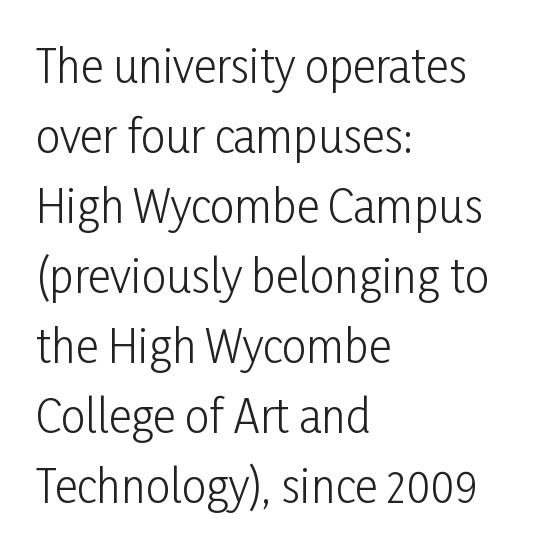
Counters stay open thanks to moderate or lighter strokes. The rendering uses natural spacing where letterforms have individual widths. The space directly below the letters is spotless. If you drew a line through each stem, it would be perfectly vertical. Regarding leading, the lines here are spaced in the standard way. The letterforms sit shoulder to shoulder at normal distance.
